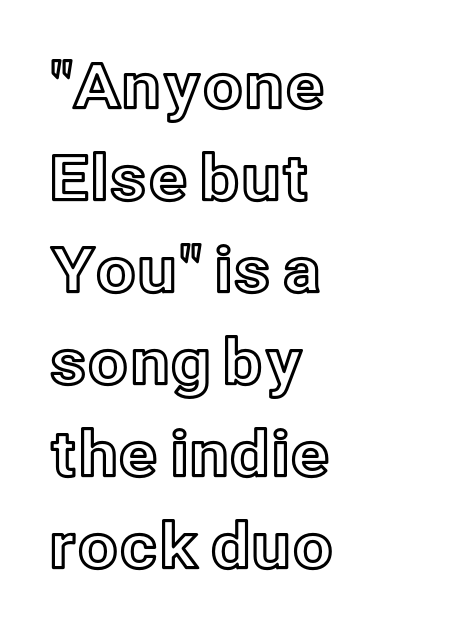
Q: Is the text italic (slanted)? A: No, it is upright.
Q: Is the text underlined? A: No.
Q: How is the paragraph aligned? A: Left-aligned.
Q: Is the spacing between letters normal or unusually wide? A: Normal.
Q: Is the spacing between lines tight, normal or loose? A: Normal.
Q: Width (condensed, normal, or wide)? A: Normal.
Q: x-height? A: Medium.
Q: Monospaced? A: No.
